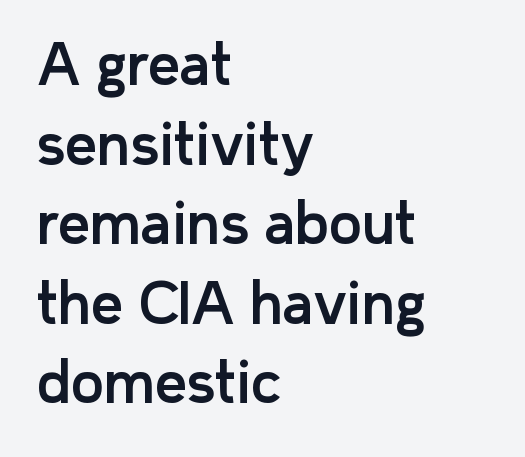
The image shows 56 px sans-serif type, upright; set left-aligned, normal line spacing (1.42x), normal letter spacing, not underlined; low stroke contrast and a medium x-height.
